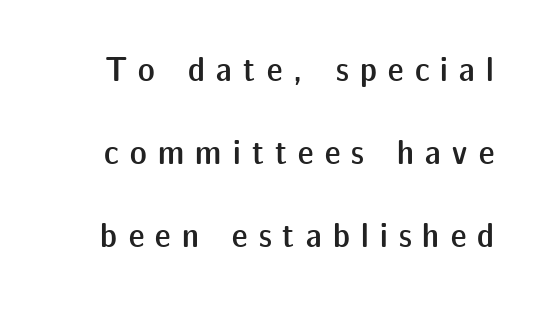
The image shows 35 px semibold sans-serif type, upright; set loose line spacing (2.37x), unusually wide letter spacing (+0.32 em), not underlined; low stroke contrast and a medium x-height.
